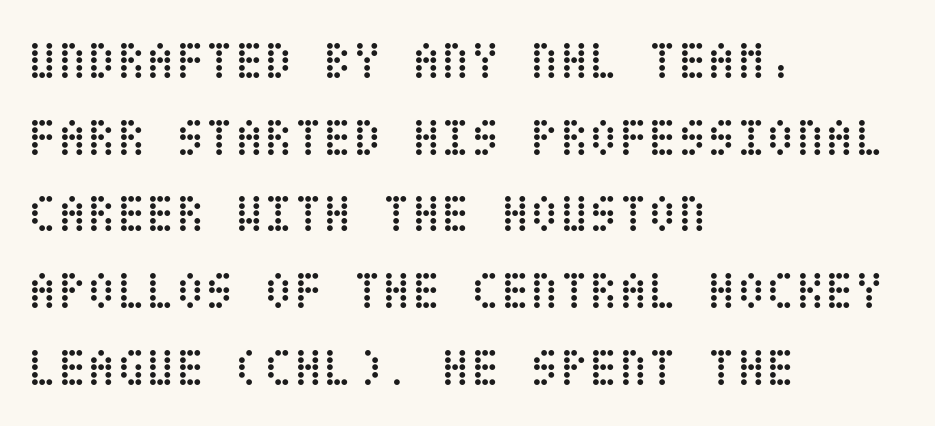
Ink coverage per letter is moderate at most. Line spacing here is normal. These lines keep a tight, regular rhythm from letter to letter. Visually the block forms a straight wall on the left and a jagged coastline on the right. A typesetter would mark this as roman, not italic. The words here are not underlined.
